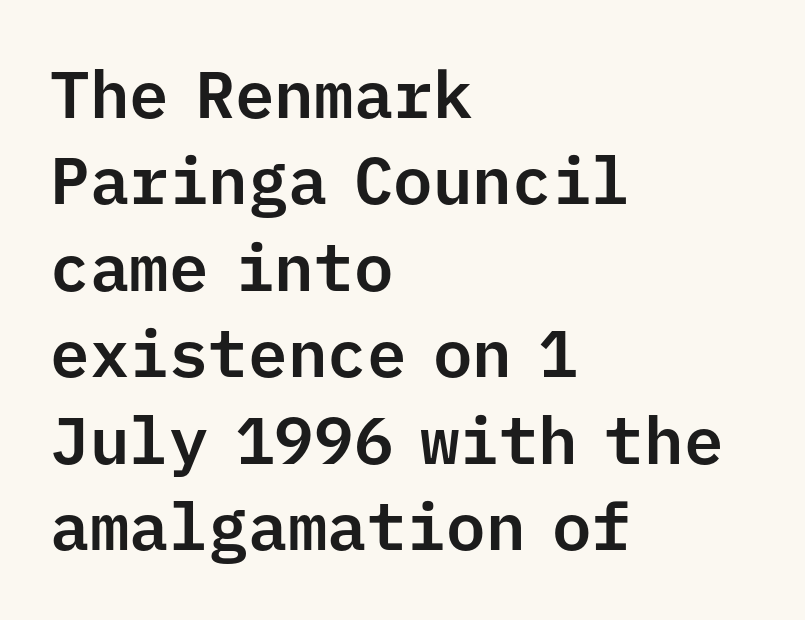
A sans-serif font was chosen for this passage. Interline gaps are of average width in this sample. If you drew a ruler down the left edge, every line would touch it. Do the characters align in a grid? Yes, the font is monospaced.
